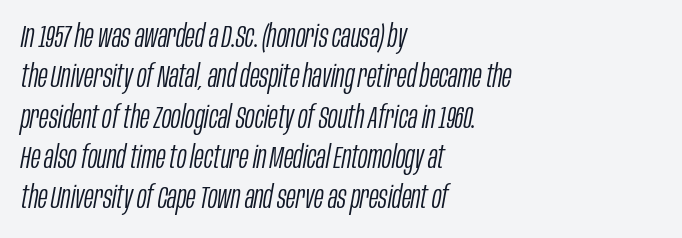
The image shows 32 px light, condensed type, italic (leaning right); set left-aligned, normal line spacing (1.26x), normal letter spacing, not underlined; low stroke contrast and a large x-height.
